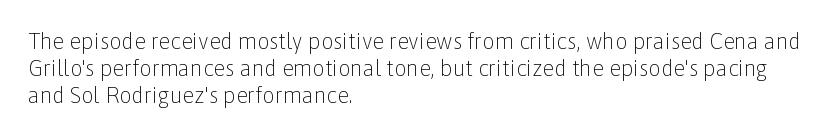
The image shows 22 px text type, upright; set left-aligned, line spacing 1.22x, normal letter spacing, not underlined.
